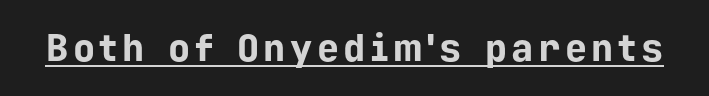
In terms of letterform style, serifs are entirely absent. The lettering is marked with a stroke running underneath it. Does the weight exceed regular? Yes, all the way to bold. Here the designer chose a console-style face with uniform glyph widths. These lines were composed using upright roman letters.
